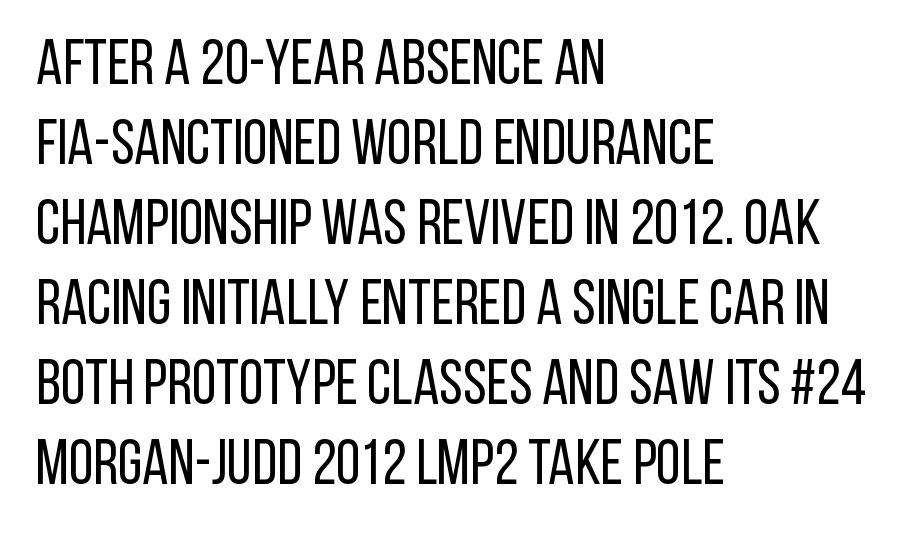
On a weight scale, this lands at 450 or below. Glance below the letters and you will spot only blank space. Every row of glyphs begins at an identical x-position on the left. The rendering shows plain stroke endings on the letterforms — a sans-serif design. Vertical spacing — default.
